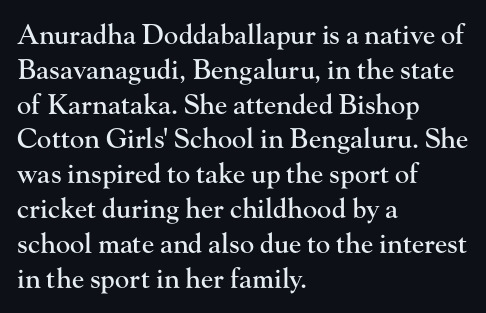
Q: Is the text italic (slanted)? A: No, it is upright.
Q: Is the text underlined? A: No.
Q: How is the paragraph aligned? A: Left-aligned.
Q: Is the spacing between letters normal or unusually wide? A: Normal.
Q: Is the spacing between lines tight, normal or loose? A: Normal.
